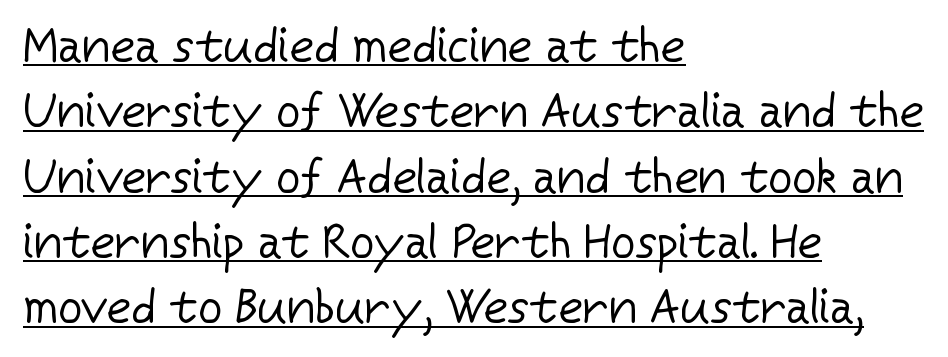
A typesetter would mark this as roman, not italic. Proportional: the letters do not fall into vertical columns. Casual observation: everything's shoved over to the left. Leading: standard. The sample's only ornament is a line tracing under the words.
